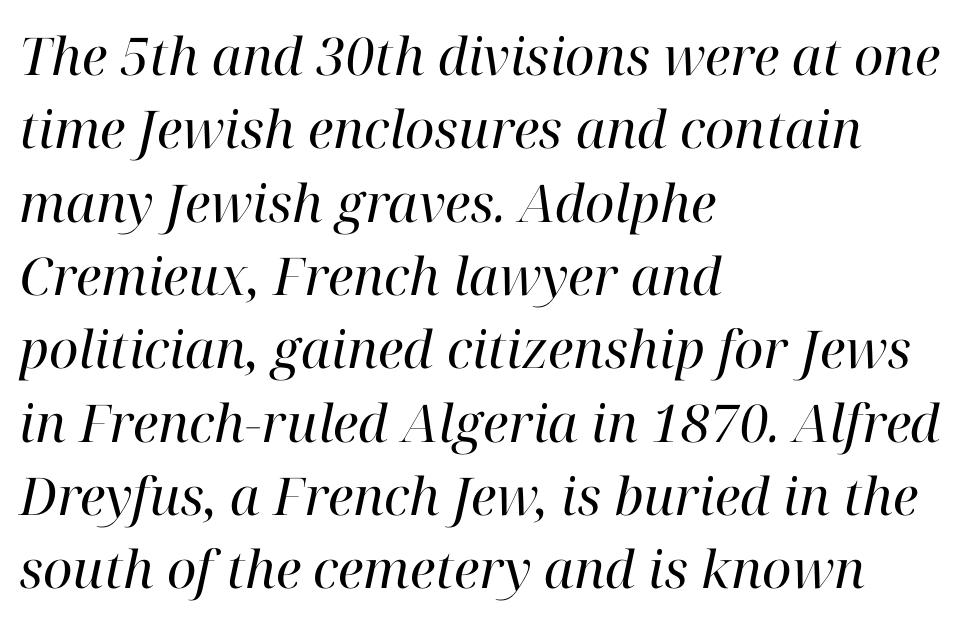
The image shows 52 px regular-weight serif type, italic (leaning right); set left-aligned, normal line spacing (1.41x), normal letter spacing, not underlined; high stroke contrast and a medium x-height.
